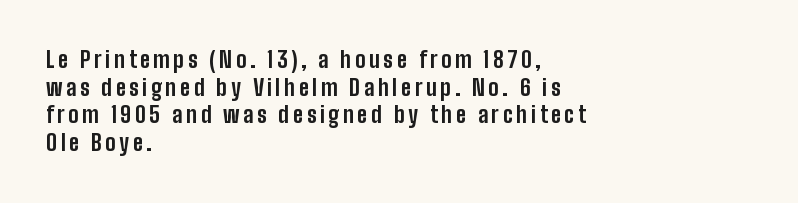
The image shows 22 px bold type, upright; set left-aligned, normal line spacing (1.26x), not underlined.
